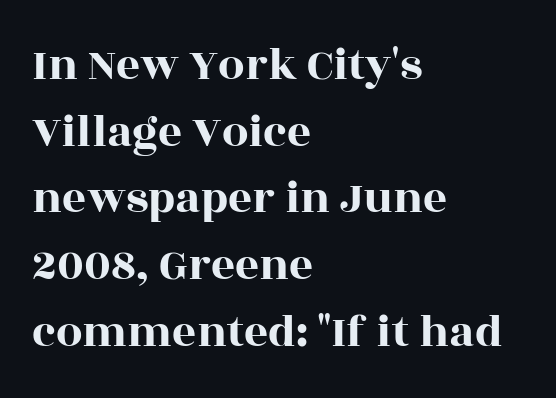
Short note: letters normally spaced. Note the varied advance widths — an 'i' is clearly narrower than an 'm'. Rendered with straight, roman letterforms. Compared with a centered layout, this one pins lines to the left instead. Font category for this specimen: serif. Any mark beneath the type? The region is blank.
